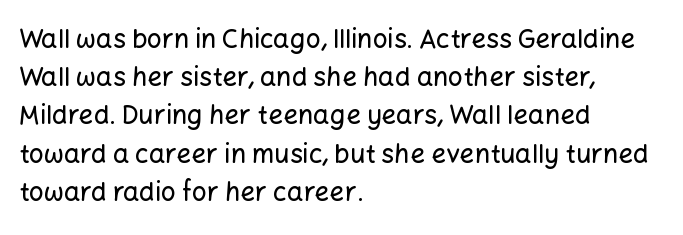
The image shows 26 px text type, upright; set left-aligned, normal line spacing (1.47x), normal letter spacing, not underlined.
